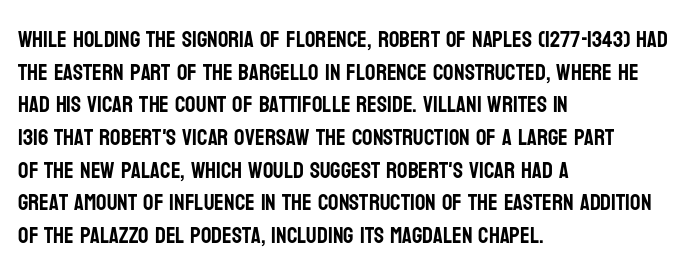
All the whitespace from short lines collects on the right. Standard letterfit; no display-style spreading of the glyphs. The area under the type is left untouched. Characters remain perfectly vertical along every line. If you measured baseline to baseline, you'd find a middling distance.
